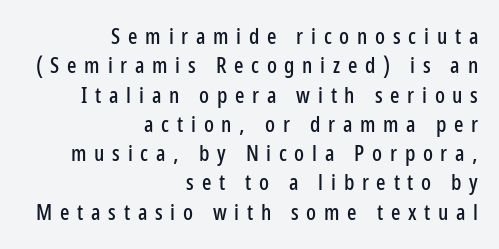
This block has exactly the height ordinary leading produces. This sample uses expanded letter spacing, leaving extra air between glyphs. It's the straight-up-and-down kind of type. Rule under the text: the space is simply empty. The ragged edge is on the left, which tells us the setting is flush right.
